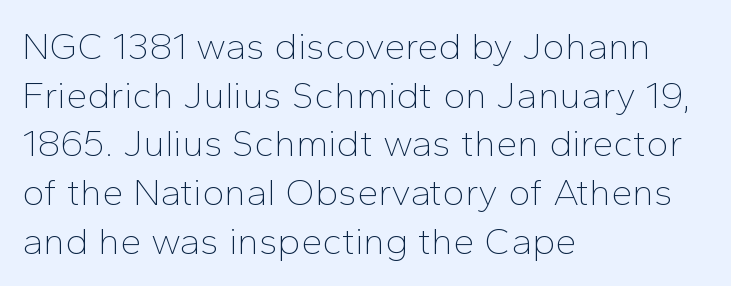
Q: Is the text bold? A: No.
Q: Is the text italic (slanted)? A: No, it is upright.
Q: Is the typeface a serif or a sans-serif typeface? A: Sans-serif.
Q: Is the text underlined? A: No.
Q: How is the paragraph aligned? A: Left-aligned.
Q: Is the spacing between letters normal or unusually wide? A: Normal.
Q: Is the spacing between lines tight, normal or loose? A: Normal.
Q: Width (condensed, normal, or wide)? A: Normal.
Q: Stroke contrast? A: Low.
Q: x-height? A: Medium.
Q: Monospaced? A: No.
